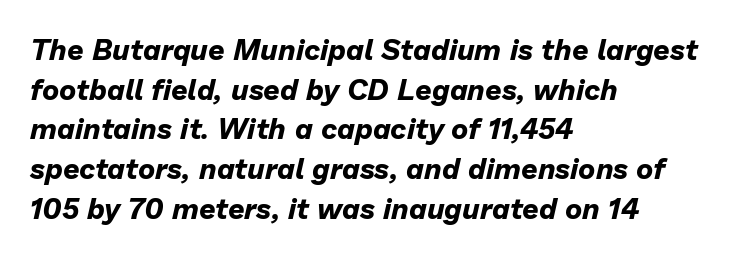
Q: Is the text bold? A: Yes.
Q: Is the text italic (slanted)? A: Yes, it leans right by about 13 degrees.
Q: Is the text underlined? A: No.
Q: How is the paragraph aligned? A: Left-aligned.
Q: Is the spacing between letters normal or unusually wide? A: Normal.
Q: Is the spacing between lines tight, normal or loose? A: Normal.
Q: Width (condensed, normal, or wide)? A: Normal.
Q: Stroke contrast? A: Low.
Q: x-height? A: Medium.
Q: Monospaced? A: No.
